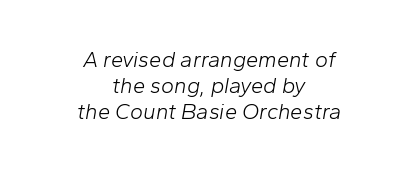
{"italic": "yes", "lean": "right", "slant_degrees": 10, "bold": "no", "underline": "no", "align": "center", "line_spacing_ratio": 1.19, "letter_spacing": "normal", "letter_spacing_em": 0.0, "glyph_px": 22}
